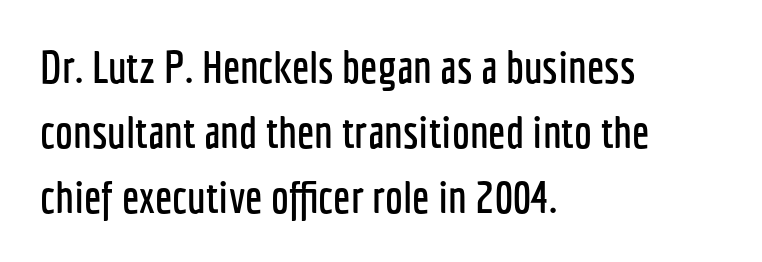
{"serif": "no", "italic": "no", "width": "condensed", "stroke_contrast": "low", "x_height": "medium", "monospaced": "no", "underline": "no", "align": "left", "line_spacing": "normal", "line_spacing_ratio": 1.44, "letter_spacing": "normal", "letter_spacing_em": 0.0, "glyph_px": 45}
